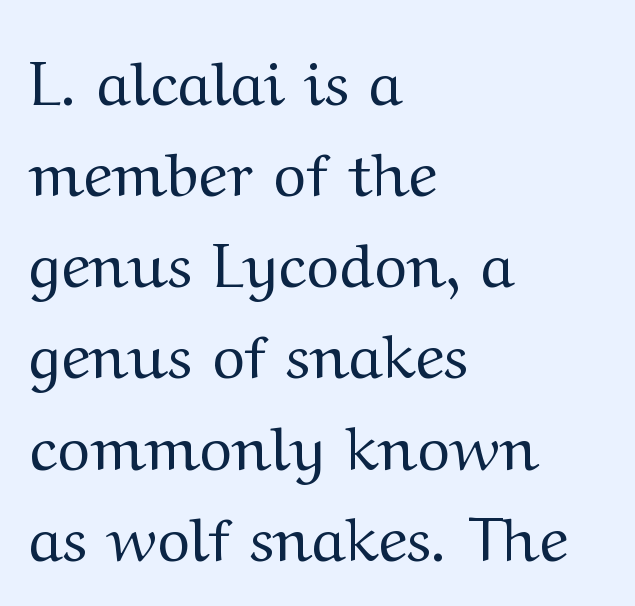
Q: Is the text bold? A: No.
Q: Is the text italic (slanted)? A: No, it is upright.
Q: Is the typeface a serif or a sans-serif typeface? A: Serif.
Q: Is the text underlined? A: No.
Q: How is the paragraph aligned? A: Left-aligned.
Q: Is the spacing between letters normal or unusually wide? A: Normal.
Q: Is the spacing between lines tight, normal or loose? A: Normal.
Q: Width (condensed, normal, or wide)? A: Wide.
Q: Stroke contrast? A: Medium.
Q: x-height? A: Medium.
Q: Monospaced? A: No.
